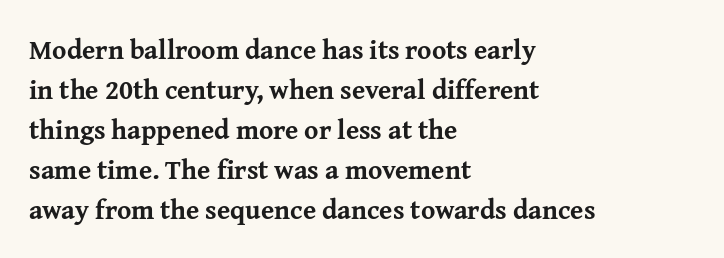
The image shows 27 px bold type, upright; set left-aligned, normal line spacing (1.48x), normal letter spacing, not underlined.
